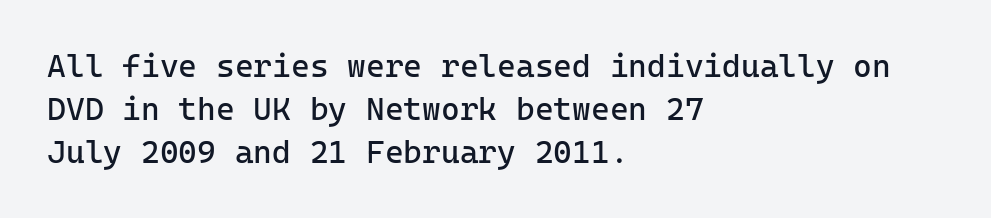
{"serif": "no", "italic": "no", "bold": "no", "weight": "regular", "width": "normal", "stroke_contrast": "low", "x_height": "medium", "monospaced": "yes", "underline": "no", "align": "left", "line_spacing": "normal", "line_spacing_ratio": 1.34, "letter_spacing": "normal", "letter_spacing_em": 0.0, "glyph_px": 32}
